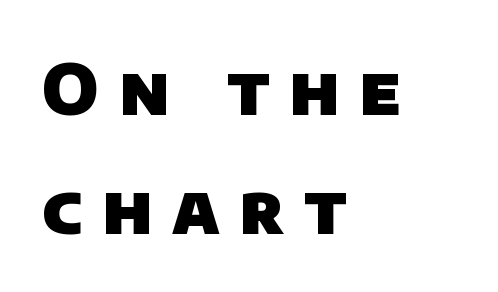
The image shows 70 px heavy sans-serif type; set left-aligned, normal line spacing (1.7x), unusually wide letter spacing (+0.28 em), not underlined; low stroke contrast and a large x-height.
